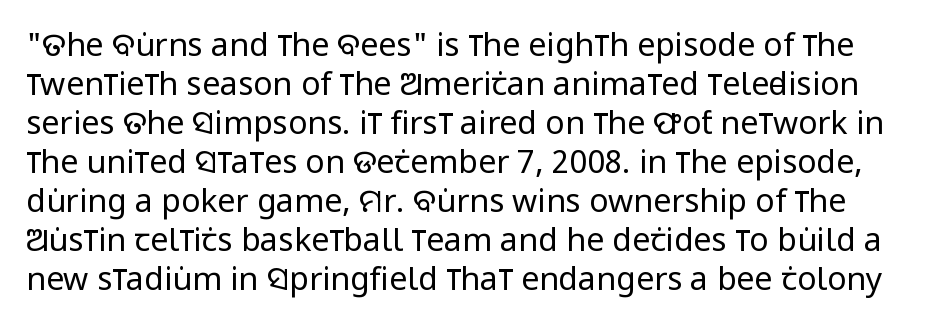
{"serif": "no", "italic": "no", "bold": "no", "weight": "regular", "width": "condensed", "stroke_contrast": "low", "x_height": "large", "monospaced": "no", "underline": "no", "line_spacing_ratio": 1.22, "letter_spacing": "normal", "letter_spacing_em": 0.0, "glyph_px": 32}
